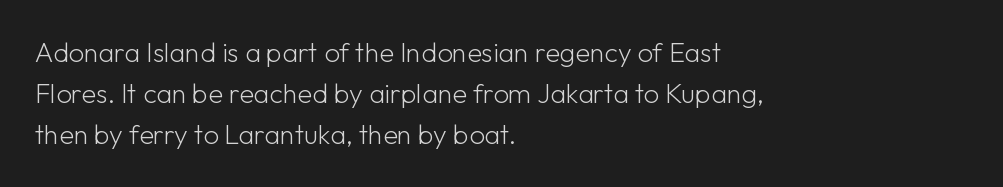
{"italic": "no", "bold": "no", "underline": "no", "align": "left", "line_spacing": "normal", "line_spacing_ratio": 1.51, "letter_spacing": "normal", "letter_spacing_em": 0.0, "glyph_px": 27}
